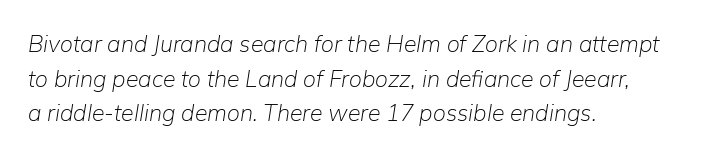
One-word summary of the alignment: left. Caption: standard tracking, unaltered. Students, observe: this is what conventionally led text looks like. Underlining? Definitely not there. Designer's note — italics engaged. Stems here are at most as thick as an everyday book face.
